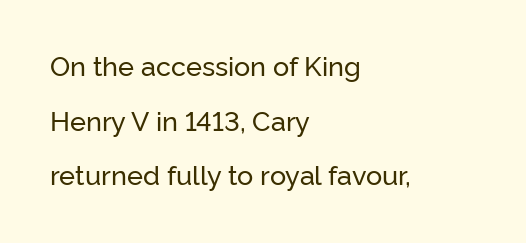
Inter-character spacing is left at the font's built-in metrics. Reading down the block, your eye returns to a fixed left position each line. Every character sits straight up, as roman type does. Does the leading feel generous? Absolutely, it's lavish. The baseline area is clear.
